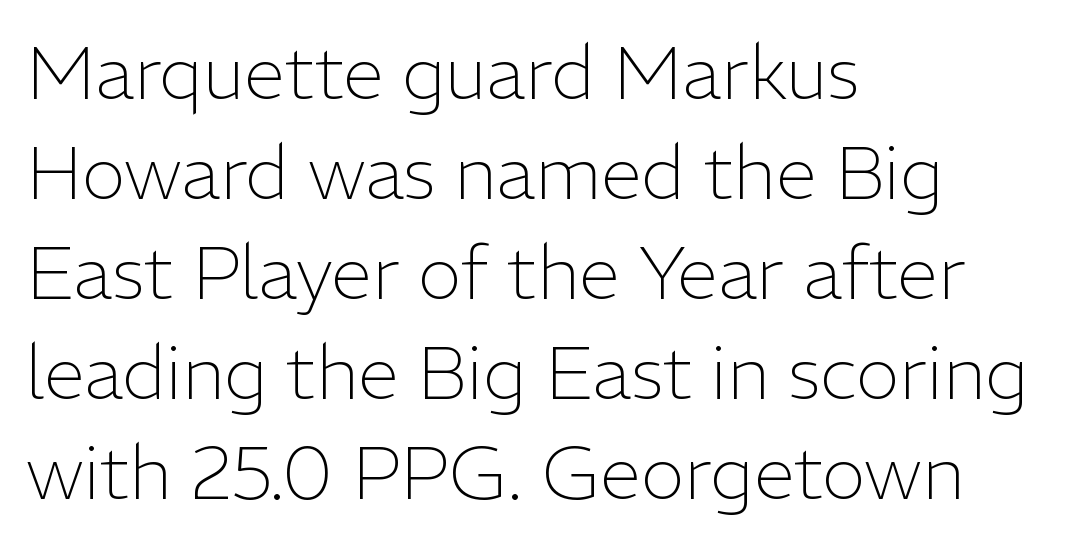
A roman cut, with each character standing at attention. The type family on display is of the sans-serif kind. A typesetter would call this zero additional tracking. The passage shown is typed in a proportional face where columns would drift. Stems here are at most as thick as an everyday book face. The lines are quadded left.
